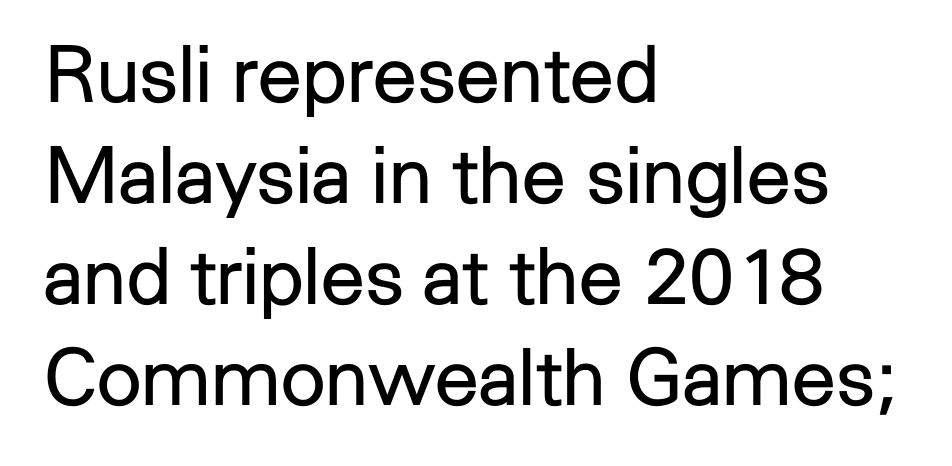
Q: Is the text bold? A: No.
Q: Is the text italic (slanted)? A: No, it is upright.
Q: Is the typeface a serif or a sans-serif typeface? A: Sans-serif.
Q: Is the text underlined? A: No.
Q: How is the paragraph aligned? A: Left-aligned.
Q: Is the spacing between letters normal or unusually wide? A: Normal.
Q: Is the spacing between lines tight, normal or loose? A: Normal.
Q: Width (condensed, normal, or wide)? A: Normal.
Q: Stroke contrast? A: Low.
Q: x-height? A: Medium.
Q: Monospaced? A: No.
